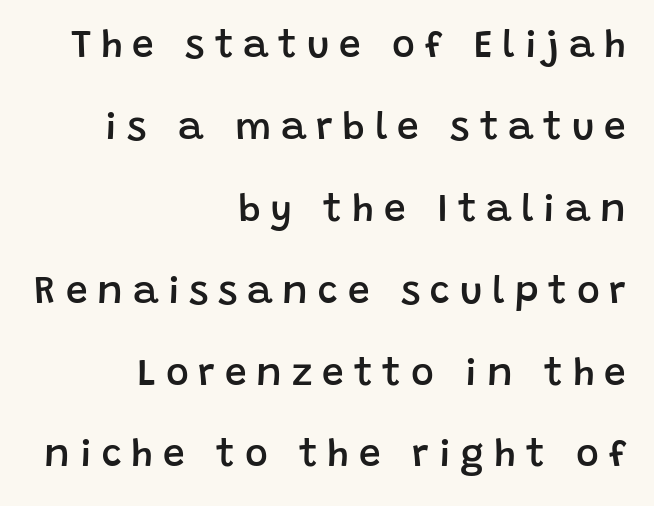
Q: Is the text bold? A: Semi-bold.
Q: Is the text italic (slanted)? A: No, it is upright.
Q: Is the typeface a serif or a sans-serif typeface? A: Sans-serif.
Q: Is the text underlined? A: No.
Q: How is the paragraph aligned? A: Right-aligned.
Q: Is the spacing between letters normal or unusually wide? A: Unusually wide.
Q: Is the spacing between lines tight, normal or loose? A: Loose.
Q: Width (condensed, normal, or wide)? A: Normal.
Q: Stroke contrast? A: Low.
Q: x-height? A: Large.
Q: Monospaced? A: No.
